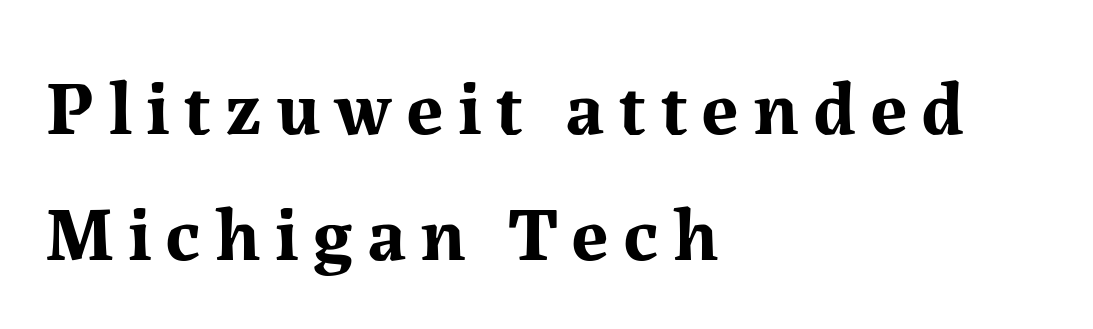
The image shows 77 px bold serif type, upright; set left-aligned, normal line spacing (1.63x), not underlined; medium stroke contrast and a medium x-height.
